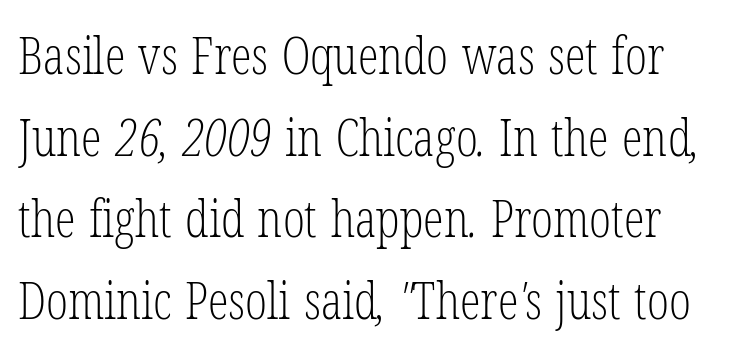
Q: Is the text bold? A: No.
Q: Is the typeface a serif or a sans-serif typeface? A: Serif.
Q: Is the text underlined? A: No.
Q: Is the spacing between letters normal or unusually wide? A: Normal.
Q: Is the spacing between lines tight, normal or loose? A: Normal.
Q: Width (condensed, normal, or wide)? A: Condensed.
Q: Stroke contrast? A: Low.
Q: x-height? A: Medium.
Q: Monospaced? A: No.
